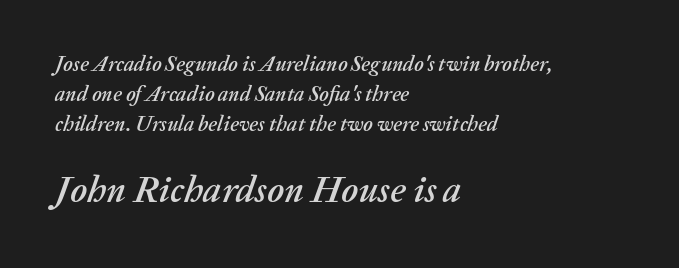
The image shows 37 px text type, italic (leaning right); set left-aligned, normal line spacing (1.42x), normal letter spacing, not underlined; the second (bottom) block is 1.76x larger; medium stroke contrast and a medium x-height.
